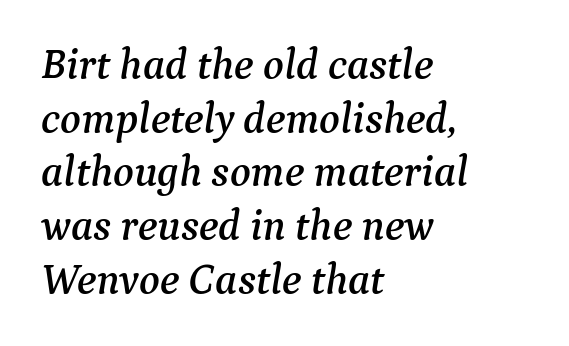
Q: Is the text italic (slanted)? A: Yes, it leans right by about 9 degrees.
Q: Is the typeface a serif or a sans-serif typeface? A: Serif.
Q: Is the text underlined? A: No.
Q: How is the paragraph aligned? A: Left-aligned.
Q: Is the spacing between letters normal or unusually wide? A: Normal.
Q: Is the spacing between lines tight, normal or loose? A: Normal.
Q: Width (condensed, normal, or wide)? A: Normal.
Q: Stroke contrast? A: Medium.
Q: x-height? A: Medium.
Q: Monospaced? A: No.
